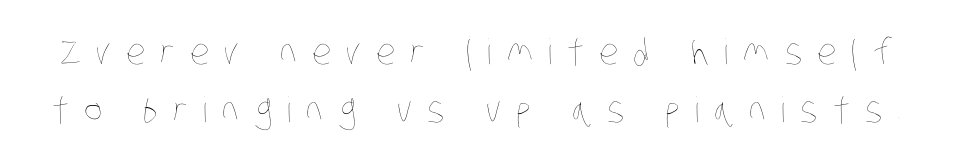
{"bold": "no", "weight": "thin", "width": "condensed", "stroke_contrast": "low", "x_height": "large", "monospaced": "no", "underline": "no", "line_spacing": "normal", "line_spacing_ratio": 1.65, "letter_spacing": "wide", "letter_spacing_em": 0.43, "glyph_px": 35}
